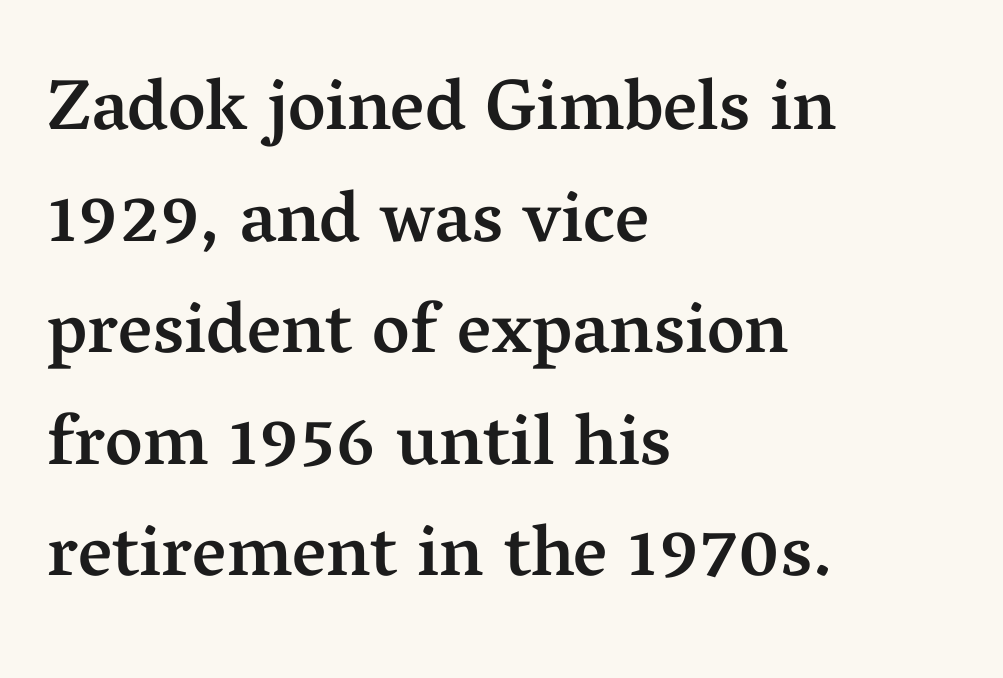
{"serif": "yes", "italic": "no", "bold": "semi", "weight": "semibold", "width": "normal", "stroke_contrast": "medium", "x_height": "medium", "monospaced": "no", "underline": "no", "align": "left", "line_spacing": "normal", "line_spacing_ratio": 1.55, "letter_spacing": "normal", "letter_spacing_em": 0.0, "glyph_px": 72}
